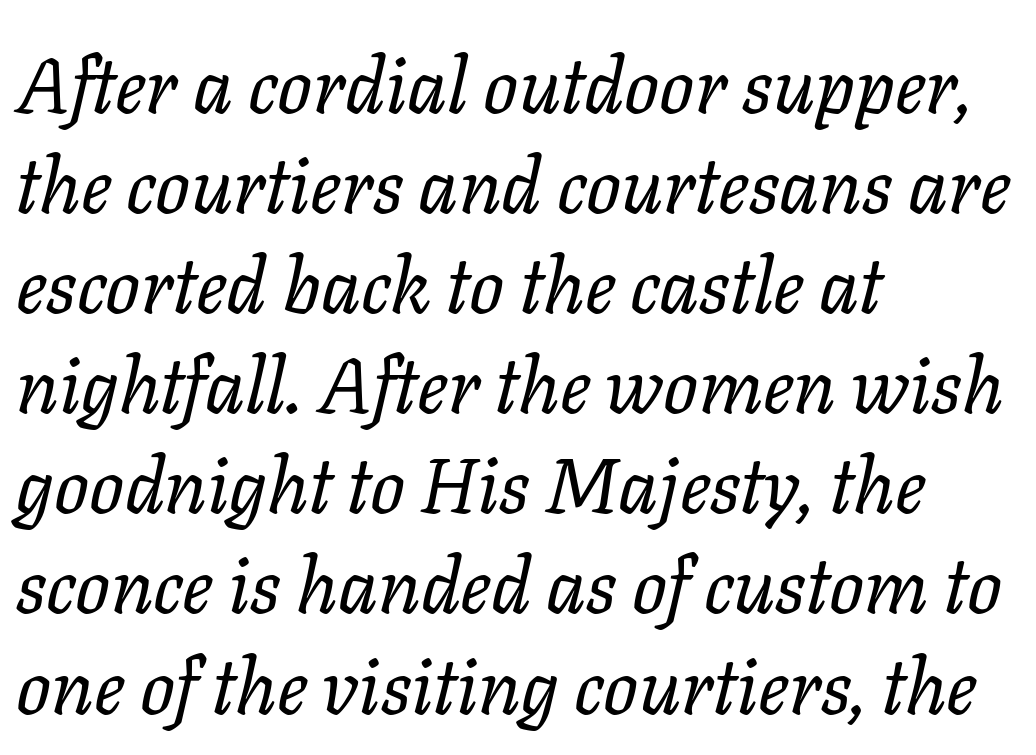
Q: Is the text bold? A: No.
Q: Is the text italic (slanted)? A: Yes, it leans right by about 11 degrees.
Q: Is the text underlined? A: No.
Q: How is the paragraph aligned? A: Left-aligned.
Q: Is the spacing between letters normal or unusually wide? A: Normal.
Q: Is the spacing between lines tight, normal or loose? A: Normal.
Q: Width (condensed, normal, or wide)? A: Normal.
Q: Stroke contrast? A: Low.
Q: x-height? A: Medium.
Q: Monospaced? A: No.
